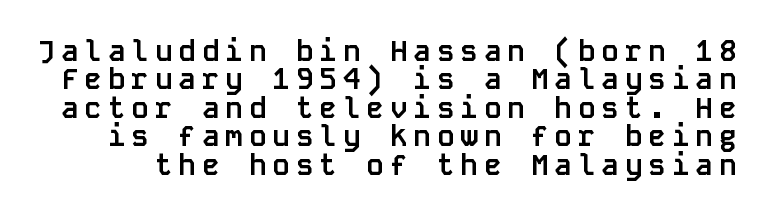
{"serif": "no", "italic": "no", "bold": "yes", "weight": "semibold", "width": "normal", "stroke_contrast": "low", "x_height": "large", "monospaced": "yes", "underline": "no", "line_spacing": "tight", "line_spacing_ratio": 0.98, "letter_spacing": "wide", "letter_spacing_em": 0.21, "glyph_px": 29}
